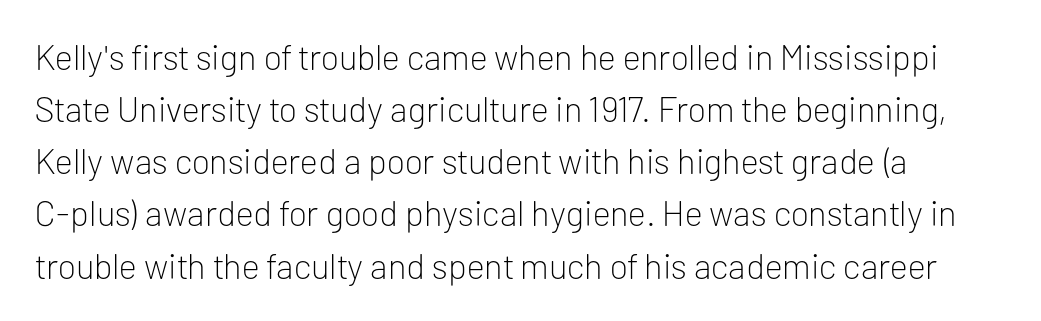
Q: Is the text bold? A: No.
Q: Is the text italic (slanted)? A: No, it is upright.
Q: Is the typeface a serif or a sans-serif typeface? A: Sans-serif.
Q: Is the text underlined? A: No.
Q: How is the paragraph aligned? A: Left-aligned.
Q: Is the spacing between letters normal or unusually wide? A: Normal.
Q: Is the spacing between lines tight, normal or loose? A: Normal.
Q: Width (condensed, normal, or wide)? A: Normal.
Q: Stroke contrast? A: Low.
Q: x-height? A: Medium.
Q: Monospaced? A: No.
